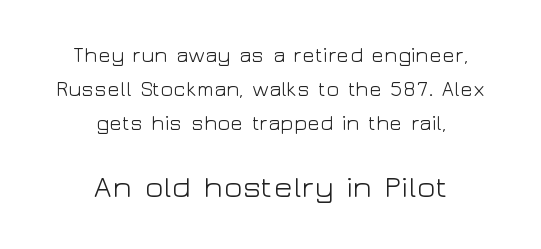
{"serif": "no", "italic": "no", "bold": "no", "weight": "light", "width": "wide", "stroke_contrast": "low", "x_height": "medium", "monospaced": "no", "underline": "no", "align": "center", "line_spacing": "normal", "line_spacing_ratio": 1.63, "letter_spacing": "normal", "letter_spacing_em": 0.0, "larger_block": "second", "size_ratio": 1.48, "glyph_px": 31}
